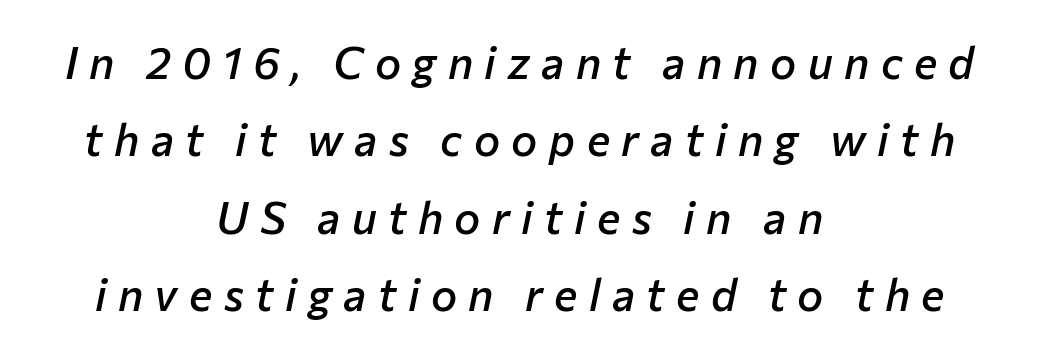
Every letter is mildly thick-stroked: semibold rather than bold. Display-style spreading of the glyphs; the letterfit is very open. Emphasis-style slanted type is in use. Unmarked baselines from the first word to the last.
